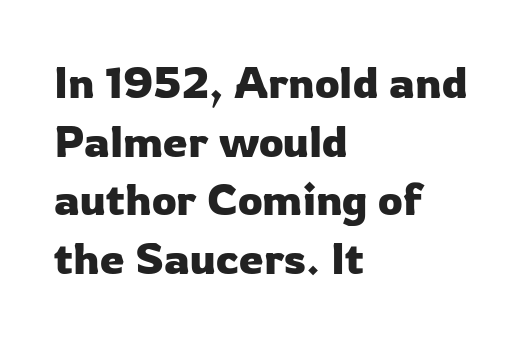
Q: Is the text italic (slanted)? A: No, it is upright.
Q: Is the typeface a serif or a sans-serif typeface? A: Sans-serif.
Q: Is the text underlined? A: No.
Q: How is the paragraph aligned? A: Left-aligned.
Q: Is the spacing between letters normal or unusually wide? A: Normal.
Q: Is the spacing between lines tight, normal or loose? A: Normal.
Q: Width (condensed, normal, or wide)? A: Normal.
Q: Stroke contrast? A: Low.
Q: x-height? A: Medium.
Q: Monospaced? A: No.
